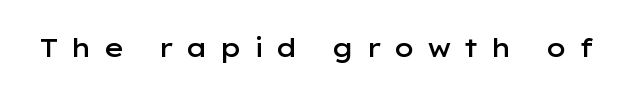
What weight is shown? A semibold, between regular and bold. Vertical strokes here are truly vertical. The specimen omits any rule beneath the text block's lines. Between one letter and the next there's a generous, obvious gap.
